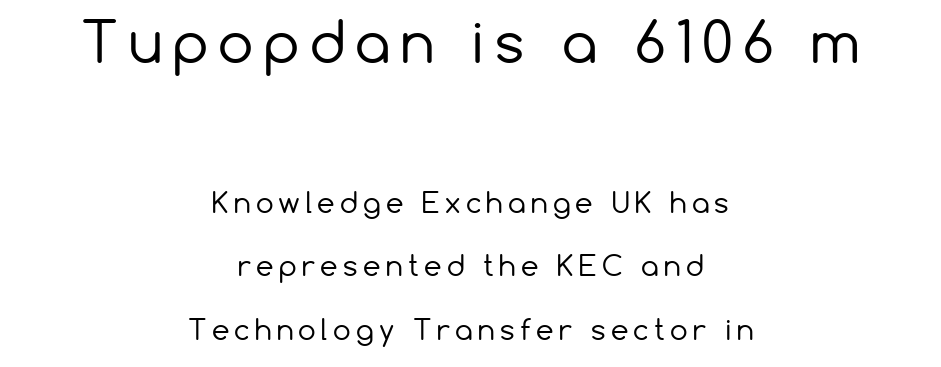
{"serif": "no", "italic": "no", "bold": "no", "weight": "regular", "width": "normal", "stroke_contrast": "low", "x_height": "medium", "monospaced": "no", "underline": "no", "align": "center", "line_spacing": "loose", "line_spacing_ratio": 2.27, "larger_block": "first", "size_ratio": 2.0, "glyph_px": 56}
